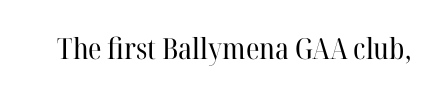
The passage shown is typeset with a serif family. The weight tops out at a normal text grade. Tracking here is standard; glyphs follow each other at the usual distance. Style check: upright.
